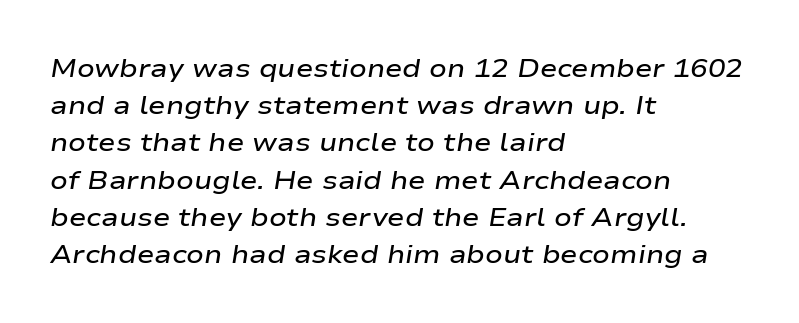
This sample uses plain, unmodified letter spacing. The paragraph has a hard left edge and a soft right edge. Look at the stroke-to-counter ratio: somewhat heavy, a semibold. The block of text has a typical density, with ordinary space between rows.
